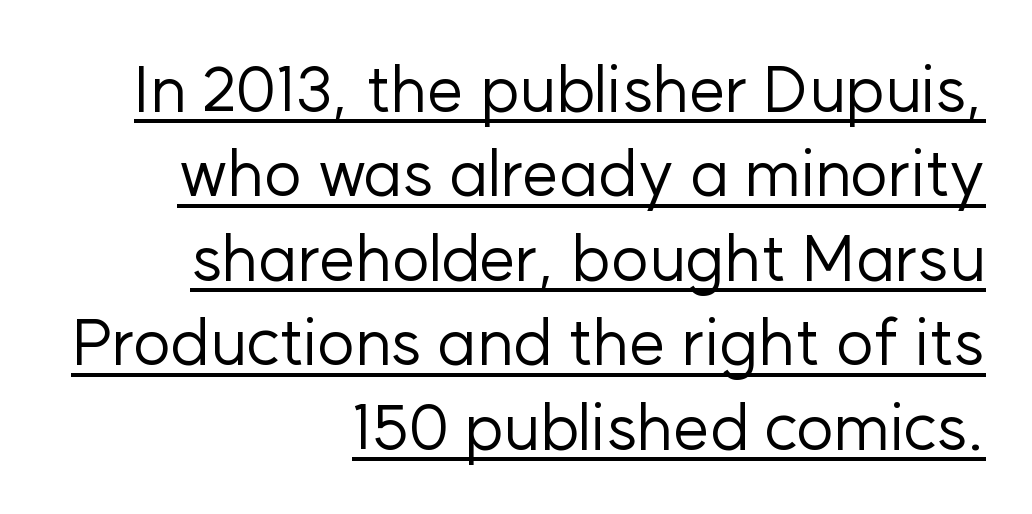
The image shows 65 px regular-weight sans-serif type, upright; set right-aligned, normal line spacing (1.3x), normal letter spacing, underlined; low stroke contrast and a medium x-height.
